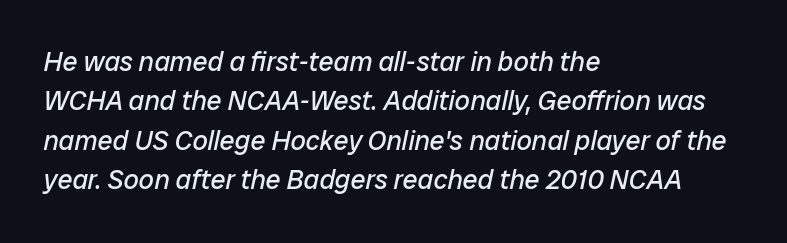
Just letters on the line, the space beneath them empty. The letterforms sit shoulder to shoulder at normal distance. The strokes are not fattened; the text isn't bold. Which margin do the lines hug? The left one — the right edge is uneven. The specimen reads as italic at a glance.
